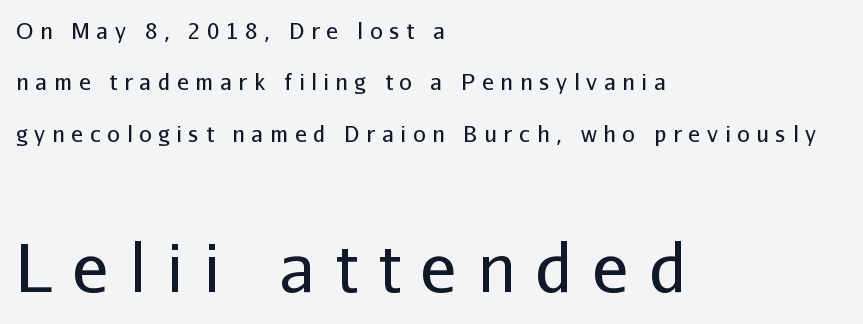
The text block is weighted toward the left margin, trailing off unevenly rightward. The typeface has the unassuming heft of standard copy or less. The font family rendered here belongs to the sans-serif group. What's the leading like? Stretched, with rows far apart. Is this a fixed-width face? No — the glyphs have proportional, varying widths.
